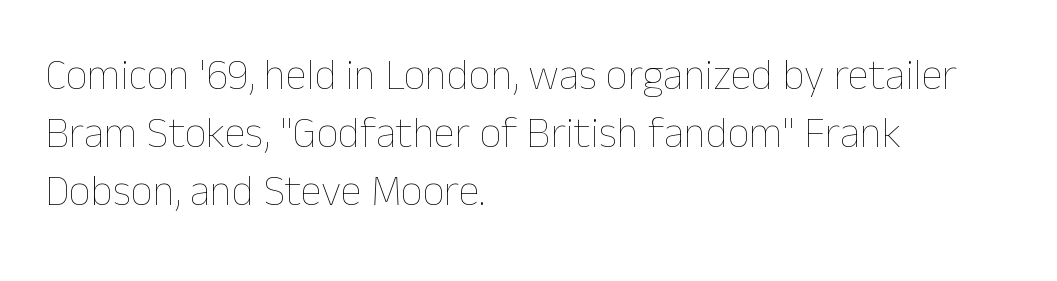
The image shows 43 px thin type, upright; set left-aligned, normal line spacing (1.35x), normal letter spacing, not underlined; low stroke contrast and a medium x-height.
